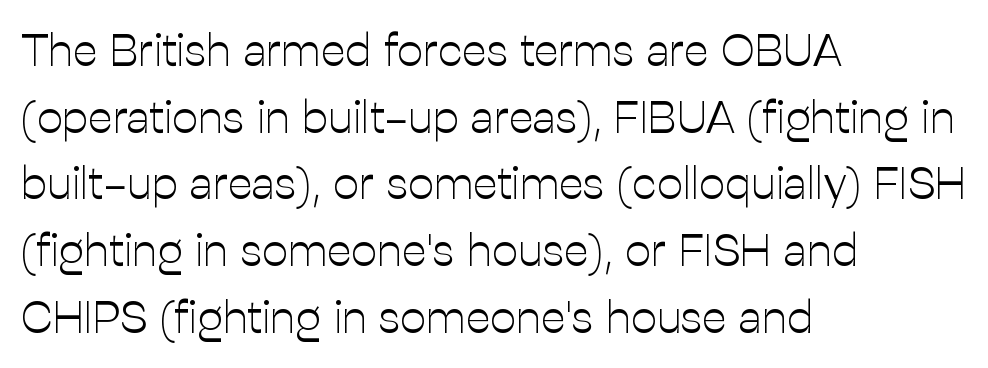
Q: Is the text bold? A: No.
Q: Is the text italic (slanted)? A: No, it is upright.
Q: Is the typeface a serif or a sans-serif typeface? A: Sans-serif.
Q: Is the text underlined? A: No.
Q: How is the paragraph aligned? A: Left-aligned.
Q: Is the spacing between letters normal or unusually wide? A: Normal.
Q: Is the spacing between lines tight, normal or loose? A: Normal.
Q: Width (condensed, normal, or wide)? A: Normal.
Q: Stroke contrast? A: Low.
Q: x-height? A: Medium.
Q: Monospaced? A: No.
